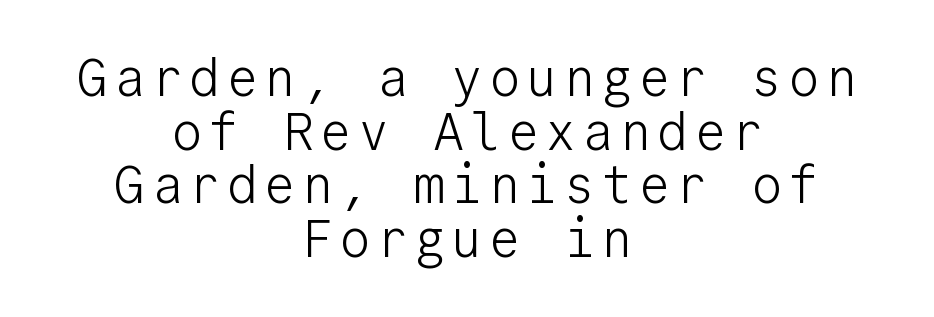
The space directly below the letters is spotless. This sample uses an upright cut, with every glyph sitting square on the baseline. Cramped leading. Observe the absence of serifs on each vertical stroke in this sample. No chunkiness to these letters — they're not bold.
